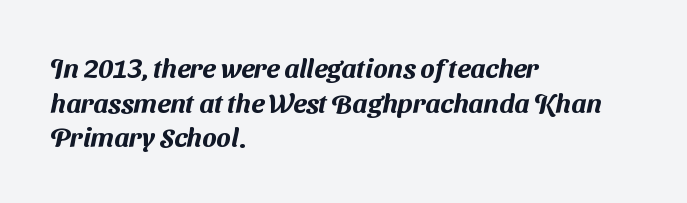
{"underline": "no", "align": "left", "line_spacing": "normal", "line_spacing_ratio": 1.28, "letter_spacing": "normal", "letter_spacing_em": 0.0, "glyph_px": 27}
